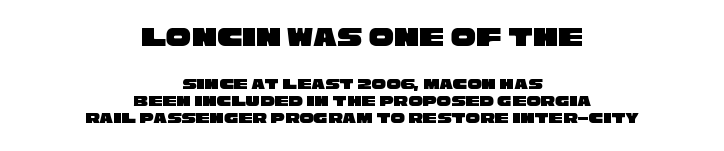
The image shows 28 px wide sans-serif type; set centered, tight line spacing (1.08x), normal letter spacing, not underlined; the first (top) block is 1.75x larger; low stroke contrast and a large x-height.
